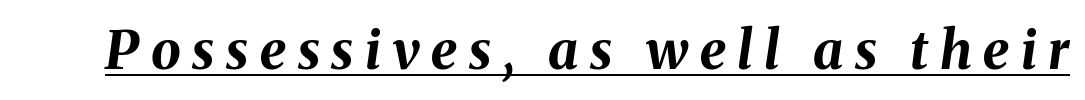
{"italic": "yes", "lean": "right", "slant_degrees": 8, "bold": "yes", "weight": "bold", "width": "normal", "stroke_contrast": "medium", "x_height": "medium", "monospaced": "no", "underline": "yes", "letter_spacing": "wide", "letter_spacing_em": 0.22, "glyph_px": 53}
